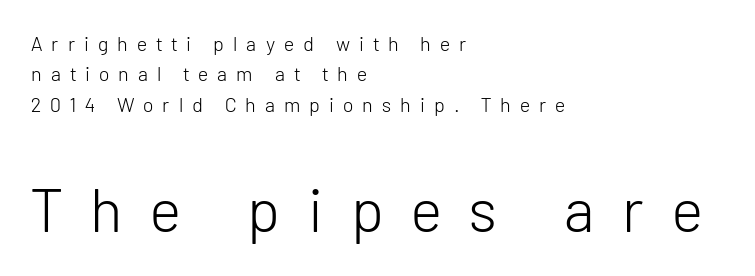
The image shows 61 px light sans-serif type, upright; set left-aligned, normal line spacing (1.52x), unusually wide letter spacing (+0.45 em), not underlined; the second (bottom) block is 3.05x larger; low stroke contrast and a medium x-height.
